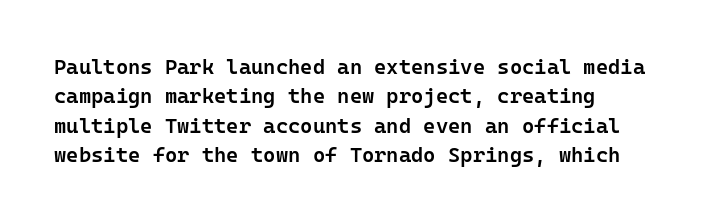
The image shows 21 px text type, upright; set left-aligned, normal line spacing (1.4x), normal letter spacing, not underlined.
